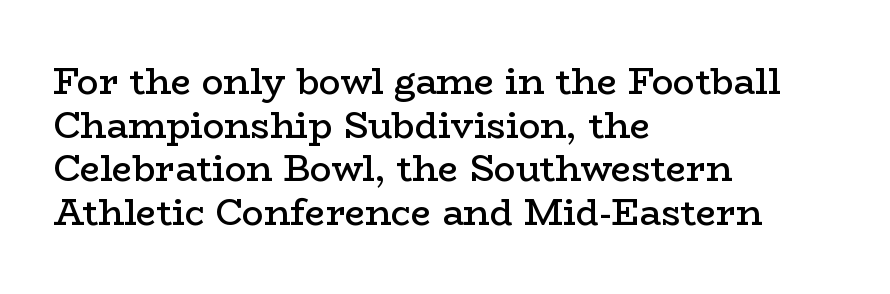
The image shows 36 px semibold, wide serif type, upright; set left-aligned, line spacing 1.21x, normal letter spacing, not underlined; low stroke contrast and a medium x-height.
